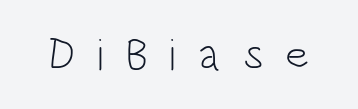
The image shows 44 px light, condensed sans-serif type, upright; set unusually wide letter spacing (+0.5 em), not underlined; low stroke contrast and a large x-height.
